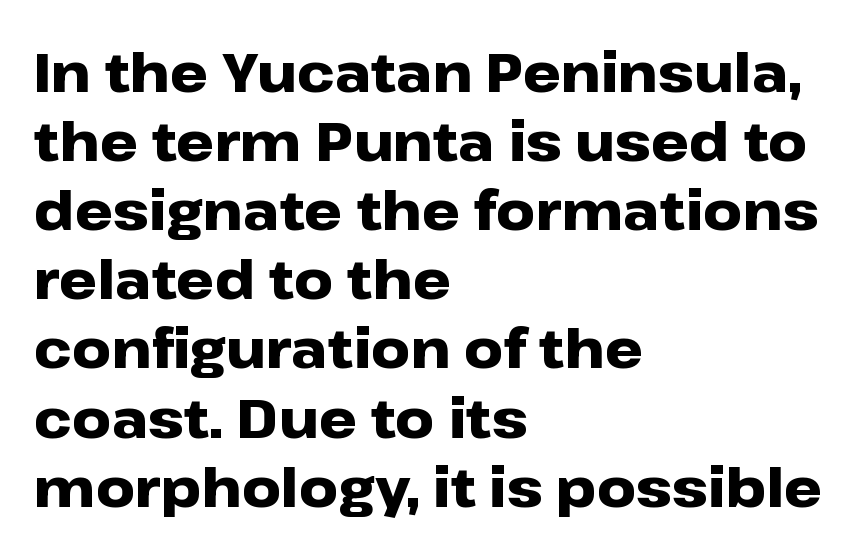
Looks like regular typesetting: each glyph gets only the width it needs. Caption: multi-line text, flush left, ragged right. The rendering uses a bold face; every stroke is thick and dark. Characters follow at the spacing the type designer built in. Vertical strokes here are truly vertical.
